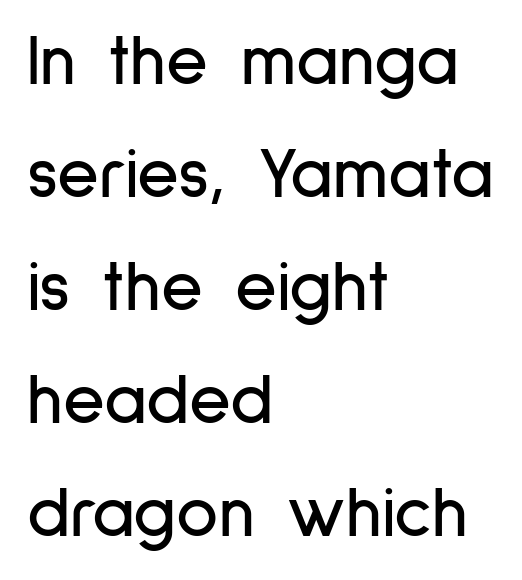
Descender tails drop into unmarked territory. One-word summary of the alignment: left. The type sits square on the baseline with zero lean. Think of a printed novel: that variable character pitch is what you see here. The typeface chosen for these lines omits serifs.
